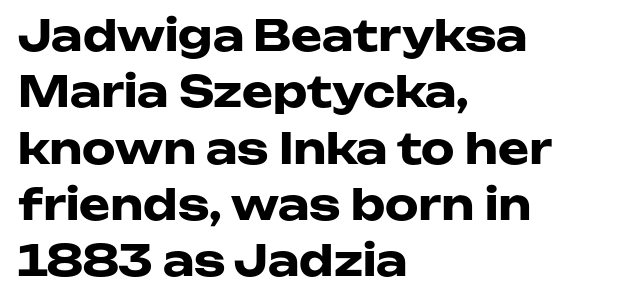
The image shows 42 px heavy, wide sans-serif type, upright; set left-aligned, normal line spacing (1.34x), normal letter spacing, not underlined; low stroke contrast and a medium x-height.
